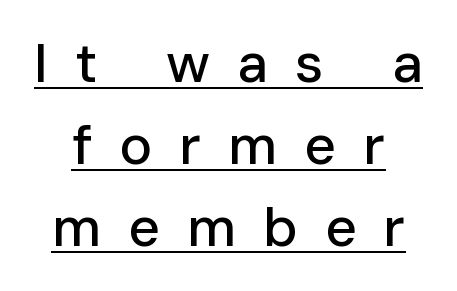
Italic? Not at all — the glyphs are vertical. Notice how a bar underscores the lettering throughout. The letters are spread apart with noticeably loose tracking. Honestly, the row spacing looks completely unremarkable.
